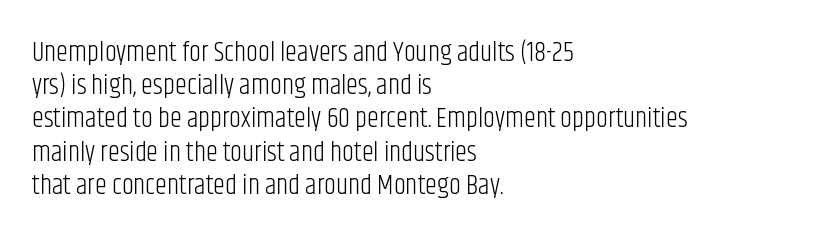
Q: Is the text bold? A: No.
Q: Is the text italic (slanted)? A: No, it is upright.
Q: Is the text underlined? A: No.
Q: How is the paragraph aligned? A: Left-aligned.
Q: Is the spacing between letters normal or unusually wide? A: Normal.
